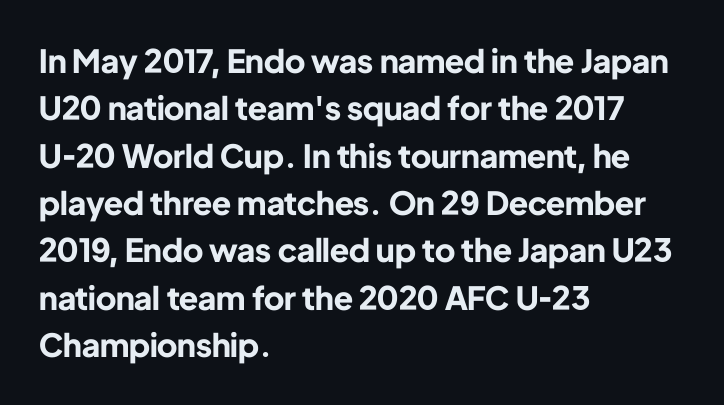
{"serif": "no", "italic": "no", "bold": "yes", "weight": "bold", "width": "normal", "stroke_contrast": "low", "x_height": "medium", "monospaced": "no", "underline": "no", "align": "left", "line_spacing": "normal", "line_spacing_ratio": 1.48, "letter_spacing": "normal", "letter_spacing_em": 0.0, "glyph_px": 32}
